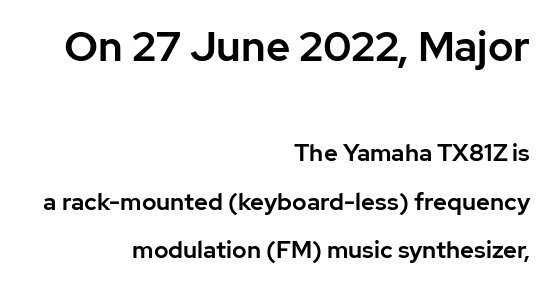
Nobody drew a line under any word here. You could not count columns in this text — the font is proportionally spaced. The line-height multiplier appears high, well above default. The typography opts for an upright posture over an oblique one. Whoever set this made the first block the dominant, larger element.
